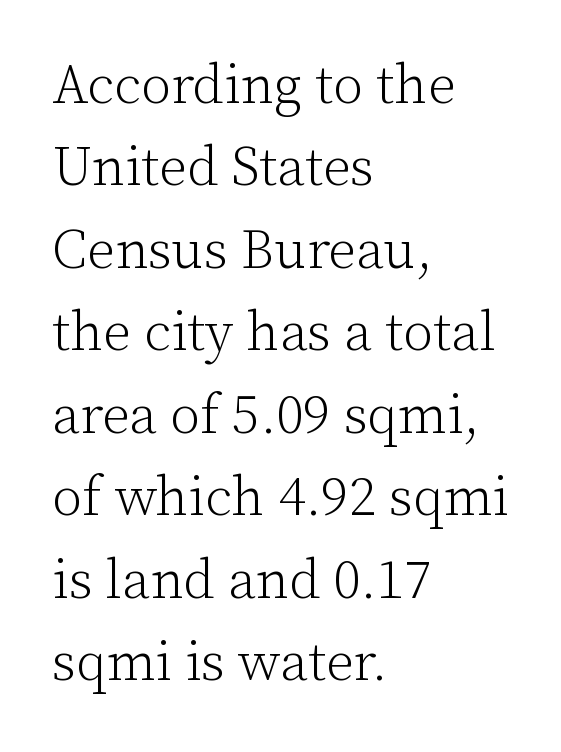
Q: Is the text bold? A: No.
Q: Is the text italic (slanted)? A: No, it is upright.
Q: Is the typeface a serif or a sans-serif typeface? A: Serif.
Q: Is the text underlined? A: No.
Q: How is the paragraph aligned? A: Left-aligned.
Q: Is the spacing between letters normal or unusually wide? A: Normal.
Q: Is the spacing between lines tight, normal or loose? A: Normal.
Q: Width (condensed, normal, or wide)? A: Normal.
Q: Stroke contrast? A: Low.
Q: x-height? A: Medium.
Q: Monospaced? A: No.
